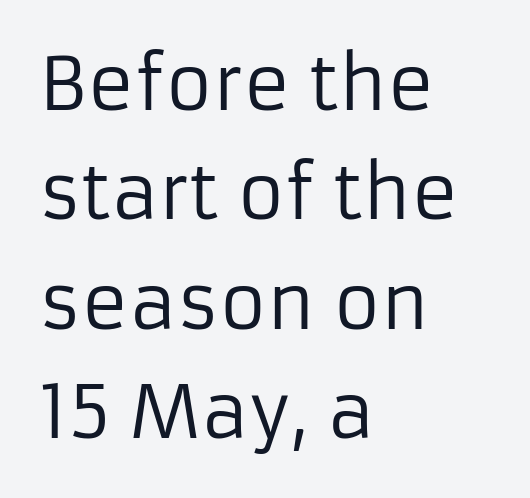
Q: Is the text bold? A: No.
Q: Is the text italic (slanted)? A: No, it is upright.
Q: Is the typeface a serif or a sans-serif typeface? A: Sans-serif.
Q: Is the text underlined? A: No.
Q: How is the paragraph aligned? A: Left-aligned.
Q: Is the spacing between letters normal or unusually wide? A: Normal.
Q: Is the spacing between lines tight, normal or loose? A: Normal.
Q: Width (condensed, normal, or wide)? A: Normal.
Q: Stroke contrast? A: Low.
Q: x-height? A: Medium.
Q: Monospaced? A: No.
